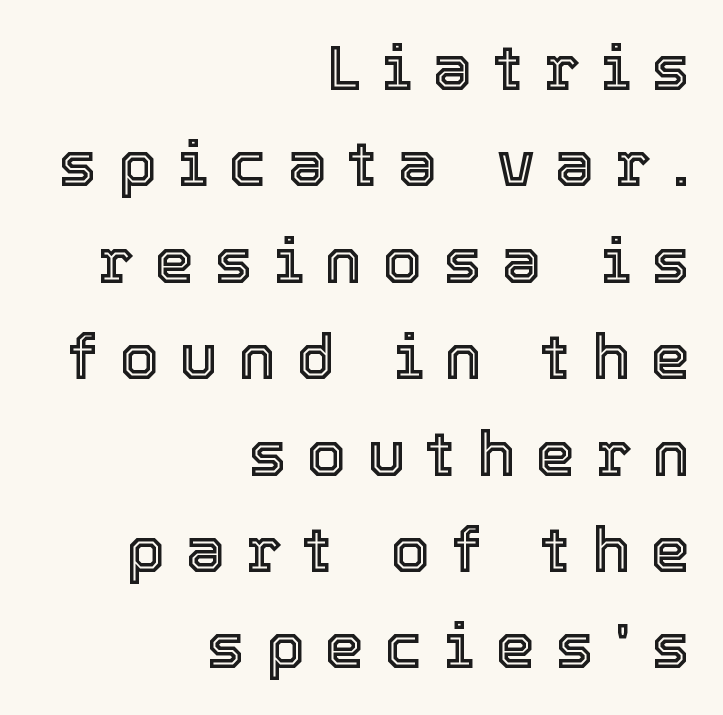
Looks like regular typesetting: each glyph gets only the width it needs. If you drew a ruler down the right edge, every line would touch it. Rendered with straight, roman letterforms. Summary of vertical rhythm: regular, with standard interline spacing. Honestly, the letter spacing is so wide it's the main thing you notice. Only glyphs here, with clear space below each row.
